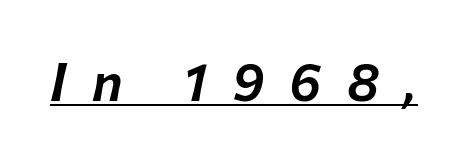
The rendering inserts visible extra space after every character. Notice how the stems are inclined rather than vertical — that's the hallmark of italics. Note the varied advance widths — an 'i' is clearly narrower than an 'm'. Compared with undecorated copy, this sample adds a rule below the words.
